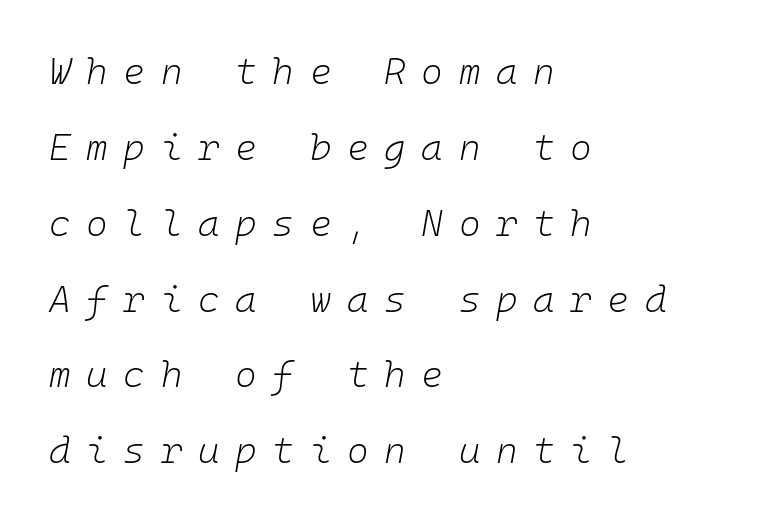
The image shows 37 px light type, italic (leaning right), monospaced; set left-aligned, loose line spacing (2.05x), unusually wide letter spacing (+0.42 em), not underlined; low stroke contrast and a medium x-height.
